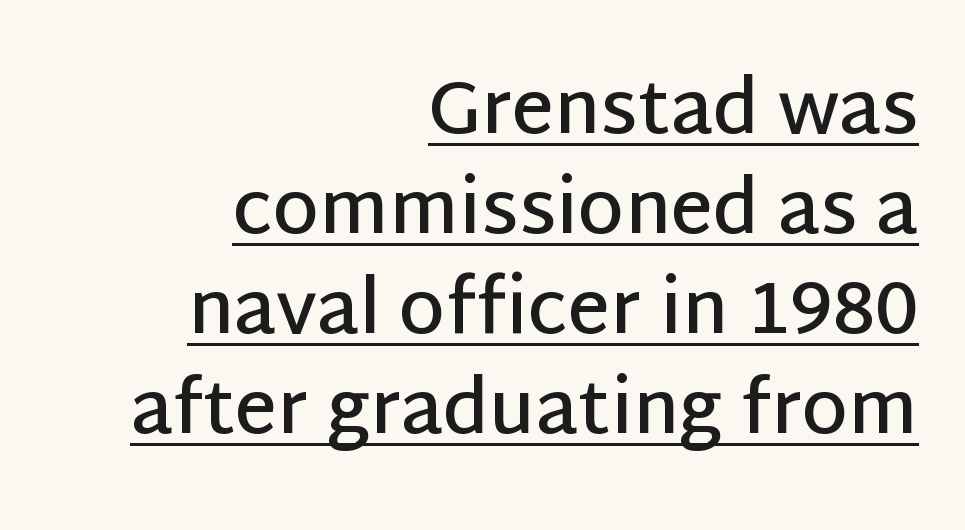
Line endings align vertically; line beginnings do not. Notice how the stems are strictly vertical — no italics here. How are the letters spaced? Ordinarily, with no added tracking. Caption: semibold face, moderately heavy strokes.
